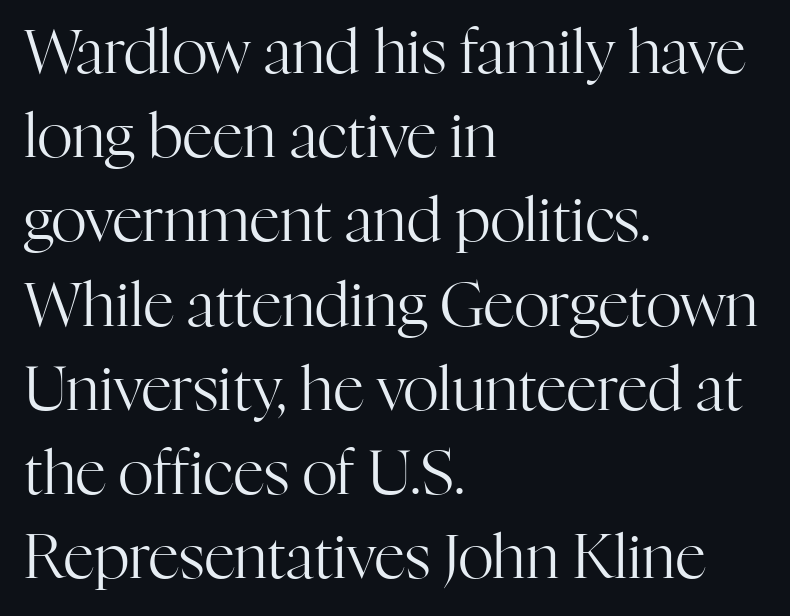
{"serif": "yes", "italic": "no", "bold": "no", "weight": "regular", "width": "normal", "stroke_contrast": "high", "x_height": "medium", "monospaced": "no", "underline": "no", "align": "left", "line_spacing": "normal", "line_spacing_ratio": 1.38, "letter_spacing": "normal", "letter_spacing_em": 0.0, "glyph_px": 61}
